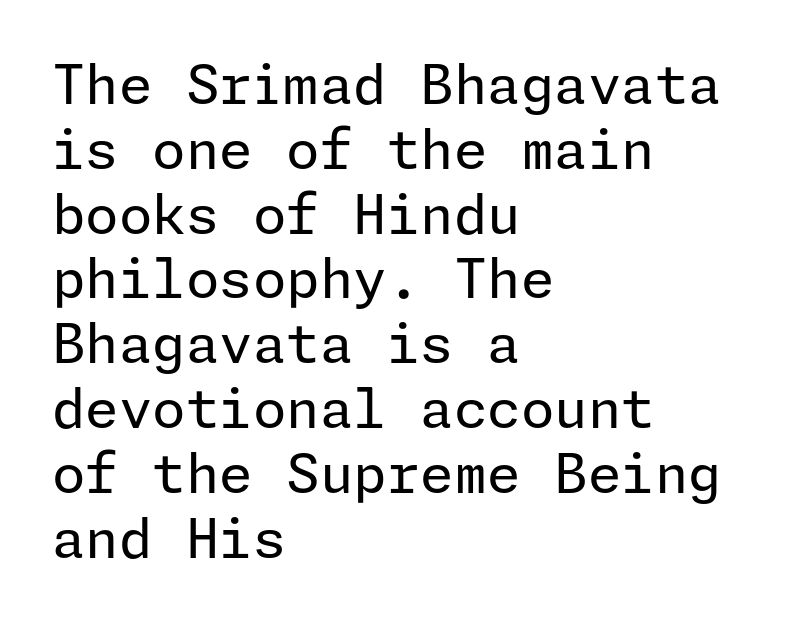
Q: Is the text bold? A: No.
Q: Is the text italic (slanted)? A: No, it is upright.
Q: Is the typeface a serif or a sans-serif typeface? A: Sans-serif.
Q: Is the text underlined? A: No.
Q: How is the paragraph aligned? A: Left-aligned.
Q: Is the spacing between letters normal or unusually wide? A: Normal.
Q: Width (condensed, normal, or wide)? A: Normal.
Q: Stroke contrast? A: Low.
Q: x-height? A: Medium.
